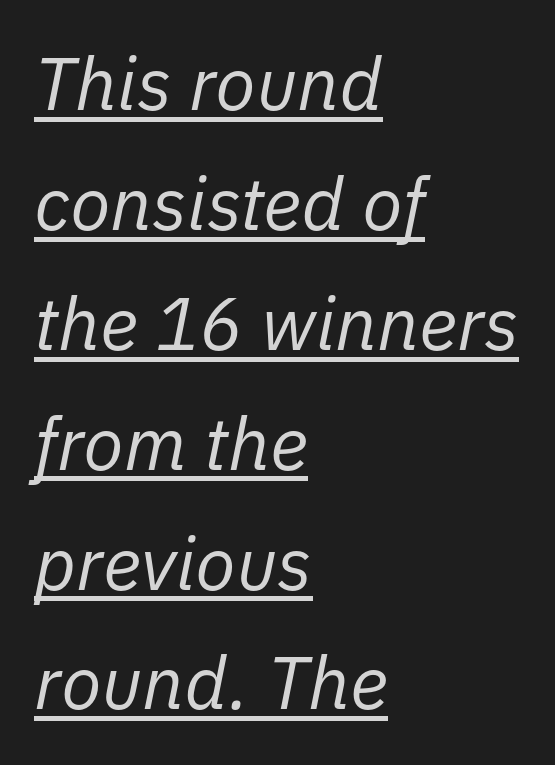
{"italic": "yes", "lean": "right", "slant_degrees": 11, "bold": "no", "weight": "regular", "width": "normal", "stroke_contrast": "low", "x_height": "medium", "monospaced": "no", "underline": "yes", "align": "left", "line_spacing": "normal", "line_spacing_ratio": 1.62, "letter_spacing": "normal", "letter_spacing_em": 0.0, "glyph_px": 74}
